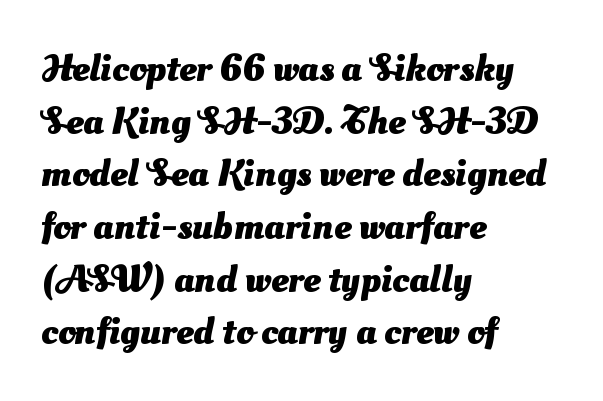
The image shows 39 px heavy sans-serif type; set left-aligned, normal line spacing (1.35x), normal letter spacing, not underlined; medium stroke contrast and a small x-height.
